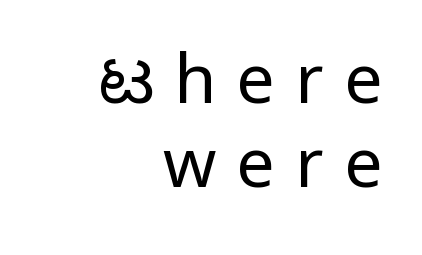
The image shows 68 px regular-weight, condensed sans-serif type, upright; set right-aligned, line spacing 1.23x, unusually wide letter spacing (+0.3 em), not underlined; low stroke contrast and a large x-height.
